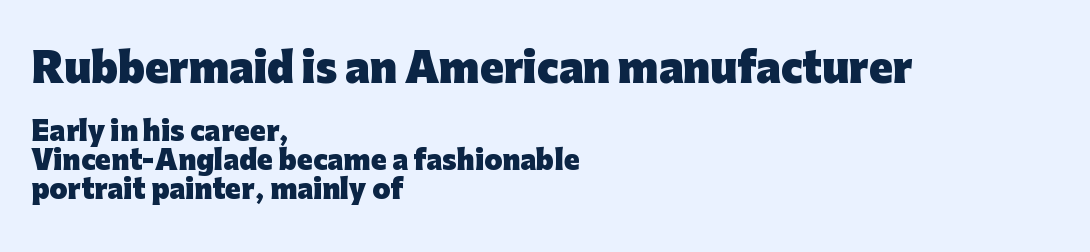
The image shows 39 px heavy sans-serif type, upright; set left-aligned, tight line spacing (1.12x), normal letter spacing, not underlined; the first (top) block is 1.5x larger; low stroke contrast and a medium x-height.
